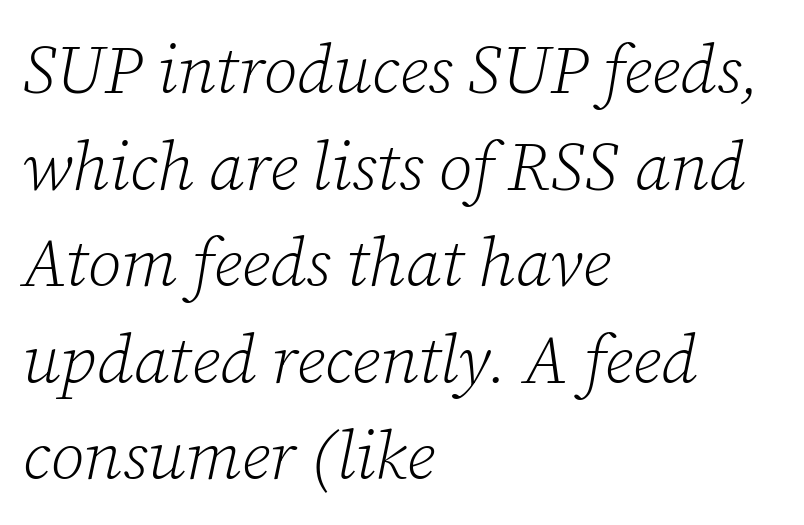
The image shows 68 px light serif type, italic (leaning right); set left-aligned, normal line spacing (1.42x), normal letter spacing, not underlined; low stroke contrast and a medium x-height.
